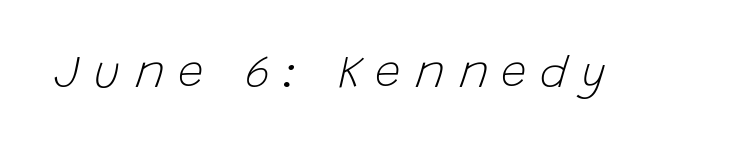
Characters are canted at an angle relative to the baseline's perpendicular. Words float on clear page, feet unadorned. Characters follow at a spacing far wider than the type designer built in. Is the type heavy? It reads as light-to-regular instead. This sample has the flowing, uneven cadence of proportional lettering.
